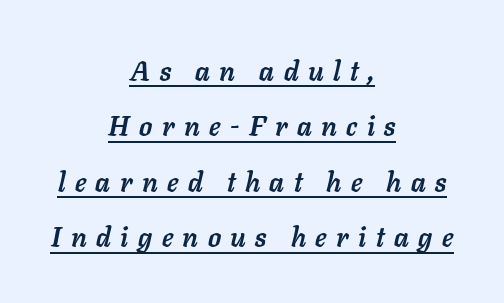
The text block is weighted toward neither margin, spreading evenly from the middle. These lines were composed using italics. A typesetter would call this heavily tracked-out type. The typesetting leans heavy: a genuine bold. The block of text is sparse from top to bottom, with ample space between rows.
